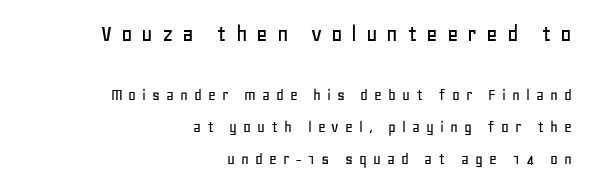
The image shows 25 px text type, upright; set right-aligned, line spacing 1.86x, unusually wide letter spacing (+0.35 em), not underlined; the first (top) block is 1.47x larger.
